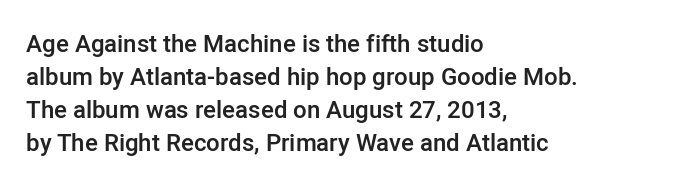
The image shows 24 px text type, upright; set left-aligned, normal line spacing (1.38x), normal letter spacing, not underlined.
